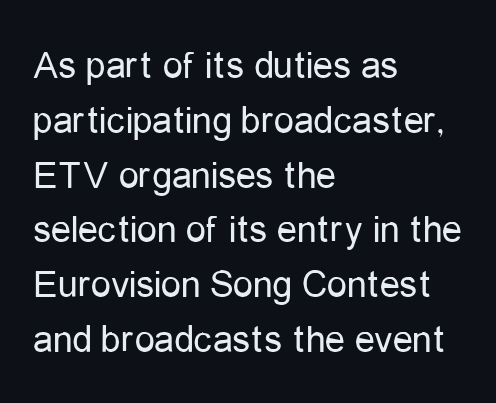
{"serif": "no", "italic": "no", "bold": "no", "weight": "regular", "width": "condensed", "stroke_contrast": "low", "x_height": "medium", "monospaced": "no", "underline": "no", "align": "left", "line_spacing": "normal", "line_spacing_ratio": 1.37, "letter_spacing": "normal", "letter_spacing_em": 0.0, "glyph_px": 40}
